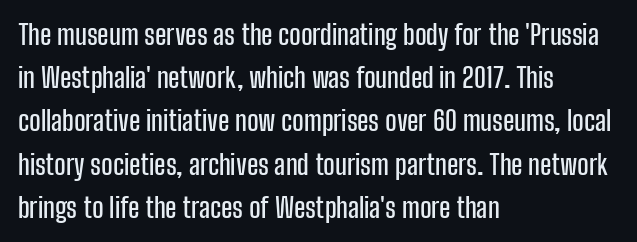
Q: Is the text italic (slanted)? A: No, it is upright.
Q: Is the text underlined? A: No.
Q: How is the paragraph aligned? A: Left-aligned.
Q: Is the spacing between letters normal or unusually wide? A: Normal.
Q: Is the spacing between lines tight, normal or loose? A: Normal.
